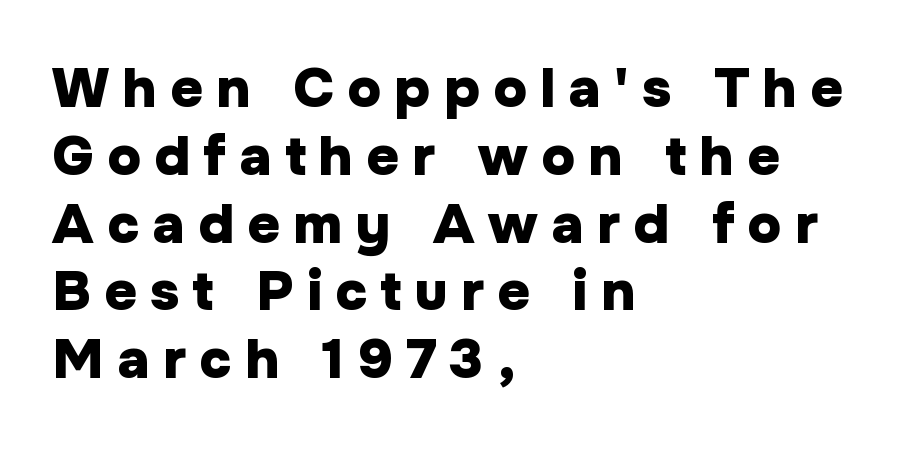
The image shows 56 px heavy sans-serif type, upright; set left-aligned, line spacing 1.21x, unusually wide letter spacing (+0.24 em), not underlined; low stroke contrast and a medium x-height.
